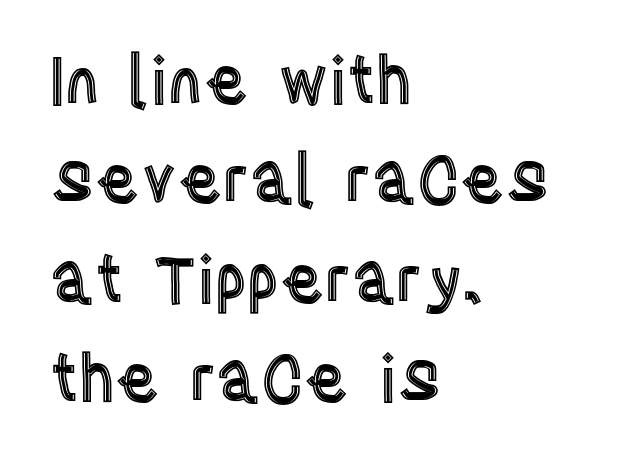
Q: Is the text italic (slanted)? A: No, it is upright.
Q: Is the text underlined? A: No.
Q: How is the paragraph aligned? A: Left-aligned.
Q: Is the spacing between letters normal or unusually wide? A: Normal.
Q: Is the spacing between lines tight, normal or loose? A: Normal.
Q: Width (condensed, normal, or wide)? A: Condensed.
Q: x-height? A: Large.
Q: Monospaced? A: No.
